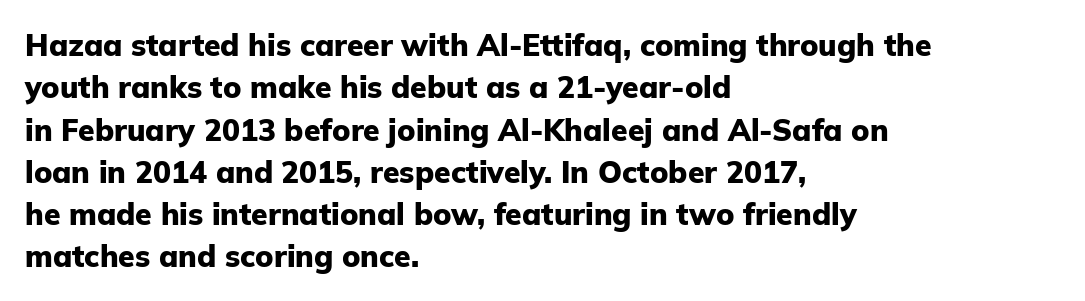
The image shows 30 px heavy sans-serif type, upright; set left-aligned, normal line spacing (1.41x), normal letter spacing, not underlined; low stroke contrast and a medium x-height.
